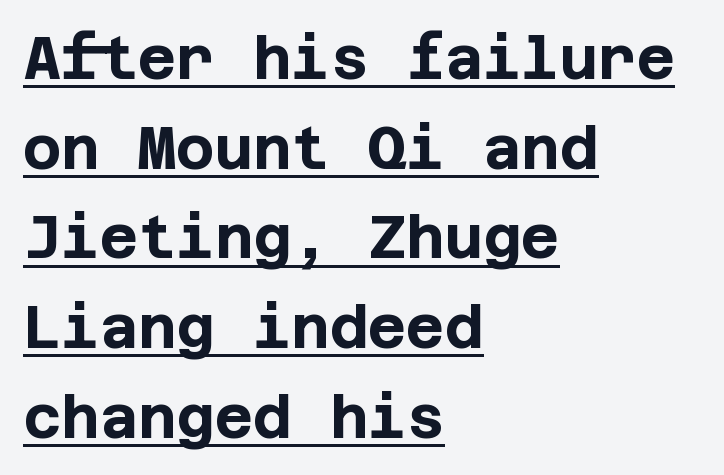
One glance says typical: line gaps are just what's usual. The glyphs are accompanied by a horizontal stroke just below them. Pretty heavy lettering here — definitely bold. Posture: vertical.
